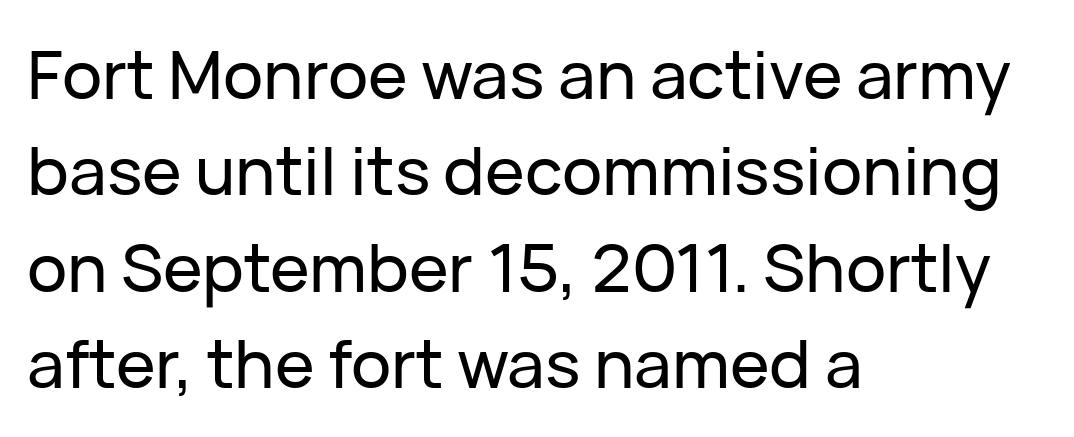
Q: Is the text italic (slanted)? A: No, it is upright.
Q: Is the typeface a serif or a sans-serif typeface? A: Sans-serif.
Q: Is the text underlined? A: No.
Q: How is the paragraph aligned? A: Left-aligned.
Q: Is the spacing between letters normal or unusually wide? A: Normal.
Q: Is the spacing between lines tight, normal or loose? A: Normal.
Q: Width (condensed, normal, or wide)? A: Normal.
Q: Stroke contrast? A: Low.
Q: x-height? A: Medium.
Q: Monospaced? A: No.
